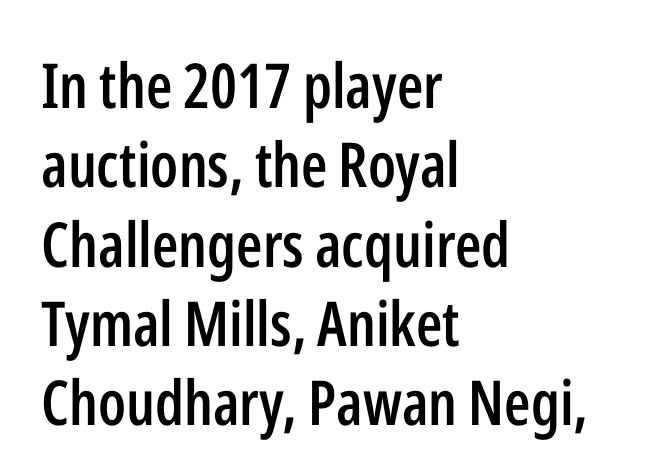
Q: Is the text bold? A: Semi-bold.
Q: Is the text italic (slanted)? A: No, it is upright.
Q: Is the typeface a serif or a sans-serif typeface? A: Sans-serif.
Q: Is the text underlined? A: No.
Q: How is the paragraph aligned? A: Left-aligned.
Q: Is the spacing between letters normal or unusually wide? A: Normal.
Q: Is the spacing between lines tight, normal or loose? A: Normal.
Q: Width (condensed, normal, or wide)? A: Condensed.
Q: Stroke contrast? A: Low.
Q: x-height? A: Medium.
Q: Monospaced? A: No.
